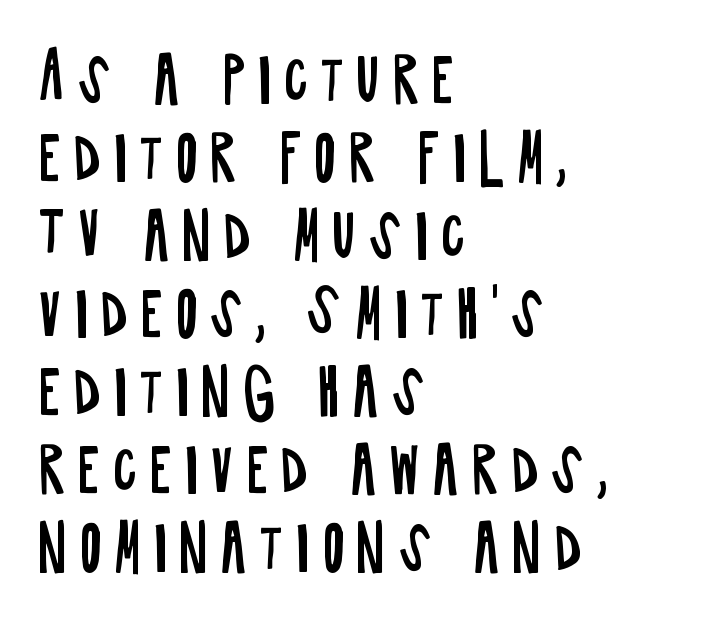
You could not count columns in this text — the font is proportionally spaced. Vertically, the passage feels balanced, rows spaced as you'd expect. This is the regular roman posture of the typeface. Heft: none added — not bold. Has an underline been added? It has not. Stroke terminals: plain, sans-serif.
